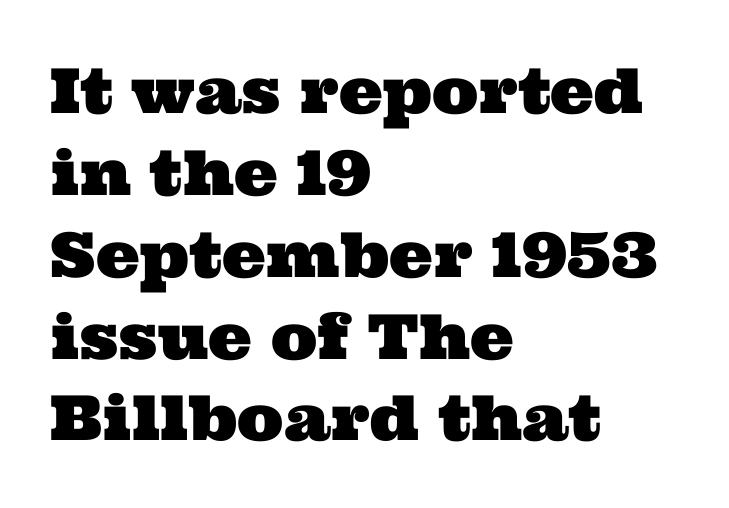
Q: Is the typeface a serif or a sans-serif typeface? A: Serif.
Q: Is the text underlined? A: No.
Q: How is the paragraph aligned? A: Left-aligned.
Q: Is the spacing between letters normal or unusually wide? A: Normal.
Q: Is the spacing between lines tight, normal or loose? A: Normal.
Q: Width (condensed, normal, or wide)? A: Wide.
Q: Stroke contrast? A: Medium.
Q: x-height? A: Medium.
Q: Monospaced? A: No.
